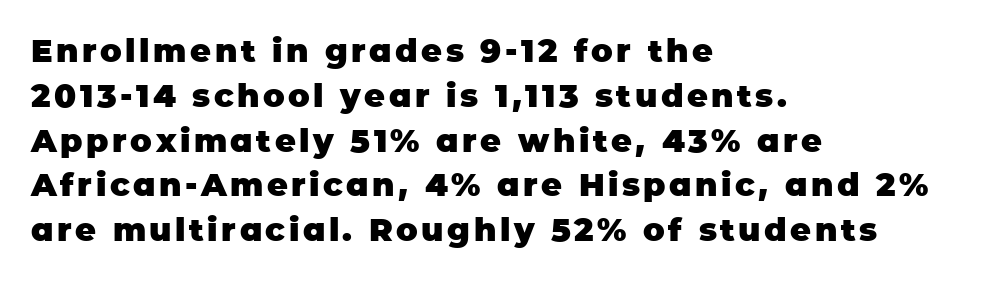
{"serif": "no", "italic": "no", "bold": "yes", "weight": "heavy", "width": "normal", "stroke_contrast": "low", "x_height": "large", "monospaced": "no", "underline": "no", "align": "left", "line_spacing": "normal", "line_spacing_ratio": 1.4, "glyph_px": 32}
